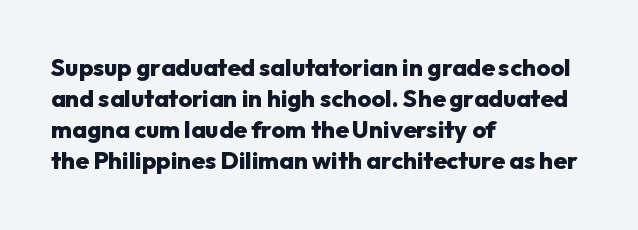
Q: Is the text bold? A: Yes.
Q: Is the text italic (slanted)? A: No, it is upright.
Q: Is the text underlined? A: No.
Q: How is the paragraph aligned? A: Left-aligned.
Q: Is the spacing between letters normal or unusually wide? A: Normal.
Q: Is the spacing between lines tight, normal or loose? A: Normal.
